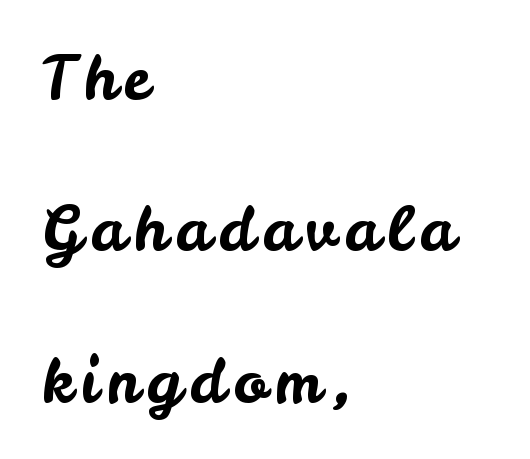
The image shows 61 px sans-serif type; set left-aligned, loose line spacing (2.48x), not underlined; low stroke contrast and a small x-height.
